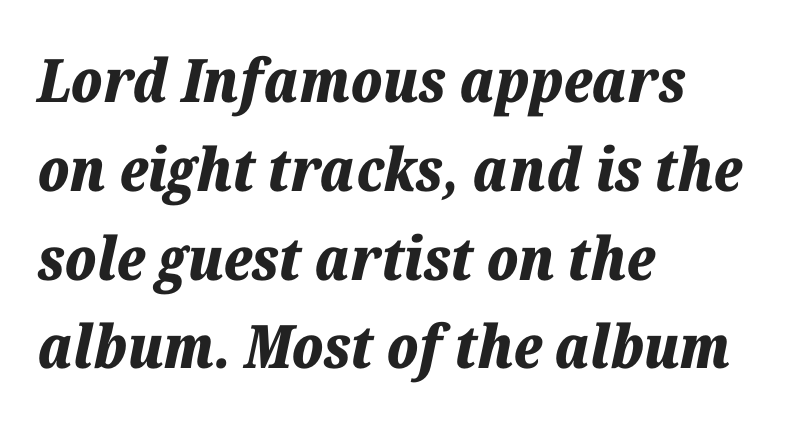
Q: Is the text bold? A: Yes.
Q: Is the text italic (slanted)? A: Yes, it leans right by about 12 degrees.
Q: Is the text underlined? A: No.
Q: How is the paragraph aligned? A: Left-aligned.
Q: Is the spacing between letters normal or unusually wide? A: Normal.
Q: Is the spacing between lines tight, normal or loose? A: Normal.
Q: Width (condensed, normal, or wide)? A: Normal.
Q: Stroke contrast? A: Low.
Q: x-height? A: Medium.
Q: Monospaced? A: No.
